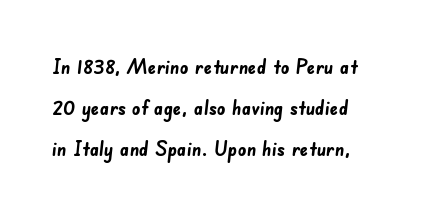
The image shows 21 px bold type; set loose line spacing (1.95x), normal letter spacing, not underlined.
